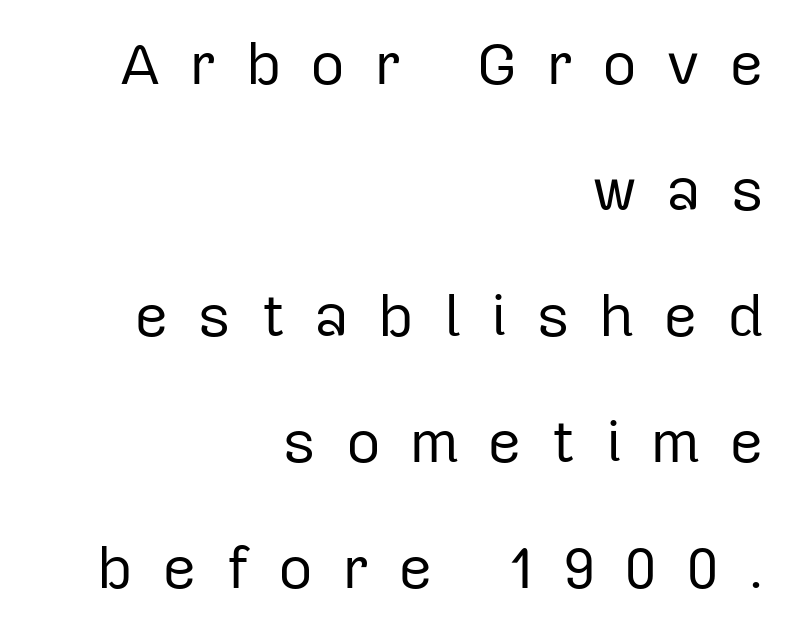
Q: Is the text bold? A: No.
Q: Is the text italic (slanted)? A: No, it is upright.
Q: Is the typeface a serif or a sans-serif typeface? A: Sans-serif.
Q: Is the text underlined? A: No.
Q: How is the paragraph aligned? A: Right-aligned.
Q: Is the spacing between letters normal or unusually wide? A: Unusually wide.
Q: Is the spacing between lines tight, normal or loose? A: Loose.
Q: Width (condensed, normal, or wide)? A: Normal.
Q: Stroke contrast? A: Low.
Q: x-height? A: Medium.
Q: Monospaced? A: No.
